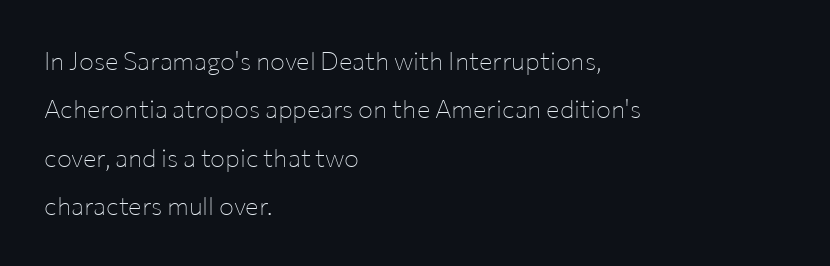
{"italic": "no", "bold": "no", "underline": "no", "align": "left", "line_spacing": "loose", "line_spacing_ratio": 1.94, "letter_spacing": "normal", "letter_spacing_em": 0.0, "glyph_px": 25}
